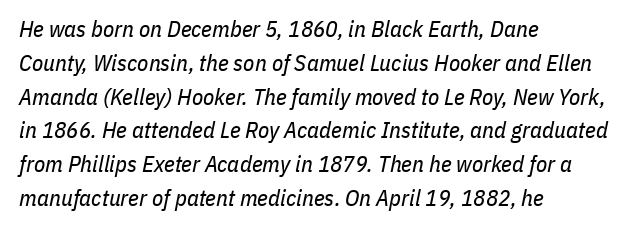
All the whitespace from short lines collects on the right. Letter spacing: default. These glyphs show unthickened strokes, regular width or finer. A bare baseline throughout the passage. Rendered with sloped, italic letterforms.
